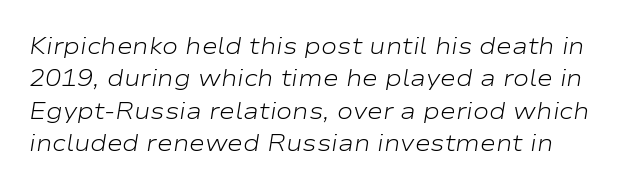
Q: Is the text bold? A: No.
Q: Is the text italic (slanted)? A: Yes, it leans right by about 9 degrees.
Q: Is the text underlined? A: No.
Q: Is the spacing between letters normal or unusually wide? A: Normal.
Q: Is the spacing between lines tight, normal or loose? A: Normal.
